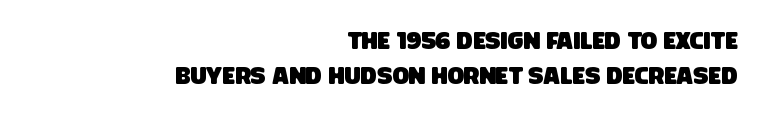
The image shows 24 px text type; set right-aligned, normal line spacing (1.44x), normal letter spacing, not underlined.
